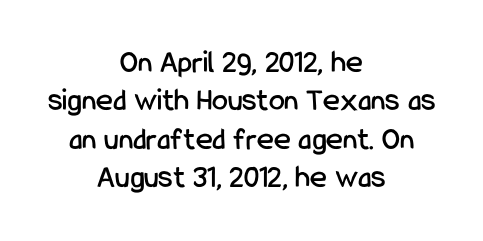
The image shows 32 px condensed sans-serif type, upright; set centered, line spacing 1.2x, normal letter spacing, not underlined; low stroke contrast and a medium x-height.
